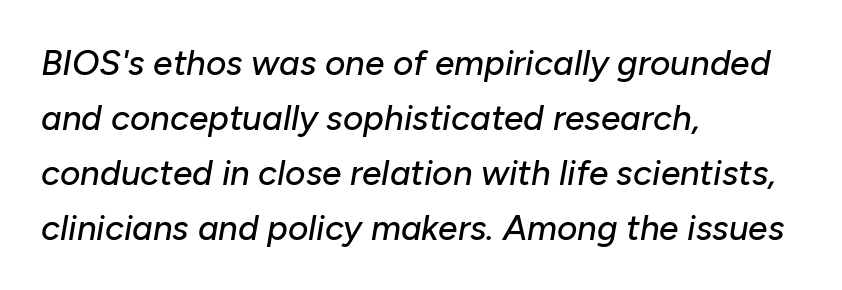
Q: Is the text italic (slanted)? A: Yes, it leans right by about 10 degrees.
Q: Is the text underlined? A: No.
Q: How is the paragraph aligned? A: Left-aligned.
Q: Is the spacing between letters normal or unusually wide? A: Normal.
Q: Is the spacing between lines tight, normal or loose? A: Normal.
Q: Width (condensed, normal, or wide)? A: Normal.
Q: Stroke contrast? A: Low.
Q: x-height? A: Medium.
Q: Monospaced? A: No.
